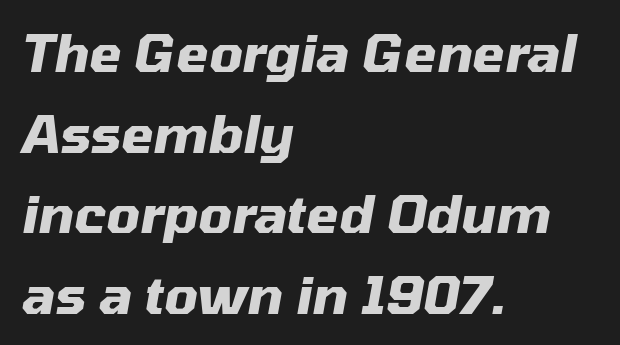
The image shows 52 px heavy type, italic (leaning right); set left-aligned, normal line spacing (1.55x), normal letter spacing, not underlined; medium stroke contrast and a medium x-height.
